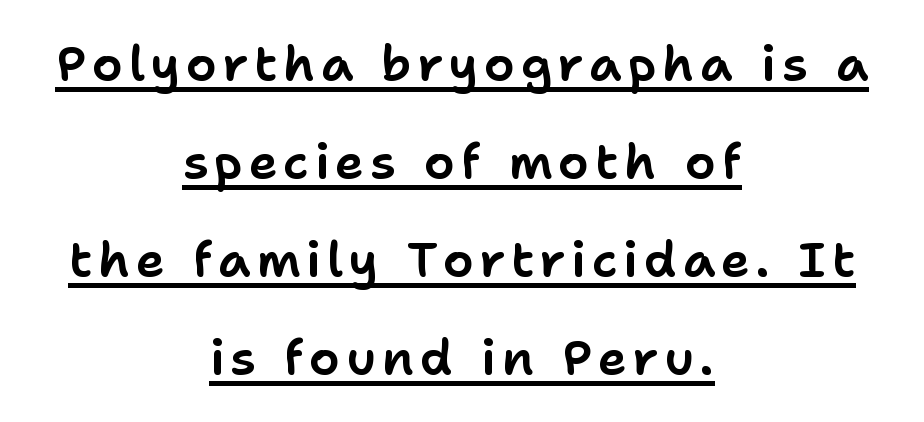
This is roman type, the default non-slanted kind. Beneath each row of characters lies a ruled line. Spacing verdict: proportional, widths tailored to each character. Does the type have serifs? No, each stem ends abruptly. The passage is arranged like a title page — every line centered.
